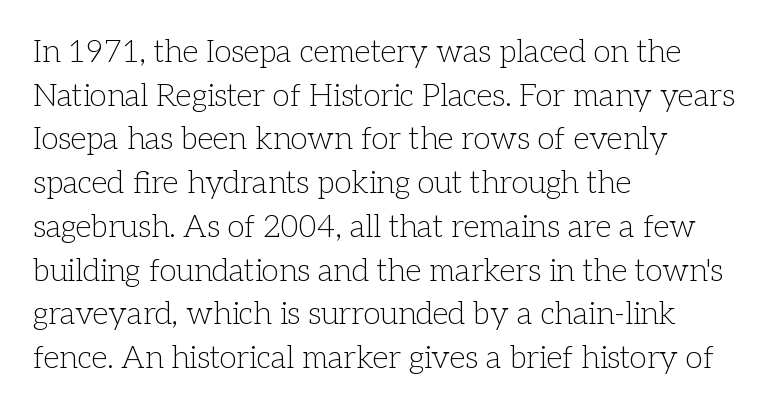
Q: Is the text bold? A: No.
Q: Is the text italic (slanted)? A: No, it is upright.
Q: Is the typeface a serif or a sans-serif typeface? A: Serif.
Q: Is the text underlined? A: No.
Q: How is the paragraph aligned? A: Left-aligned.
Q: Is the spacing between letters normal or unusually wide? A: Normal.
Q: Is the spacing between lines tight, normal or loose? A: Normal.
Q: Width (condensed, normal, or wide)? A: Normal.
Q: Stroke contrast? A: Low.
Q: x-height? A: Medium.
Q: Monospaced? A: No.
